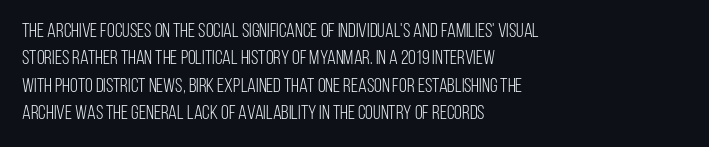
The image shows 20 px text type, upright; set left-aligned, normal line spacing (1.37x), normal letter spacing, not underlined.
